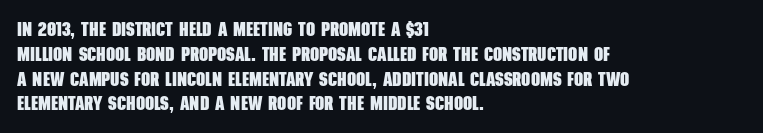
Caption: standard tracking, unaltered. Descenders hang freely into open space. Caption: multi-line text, flush left, ragged right. Chunky letters — that's bold for sure.
